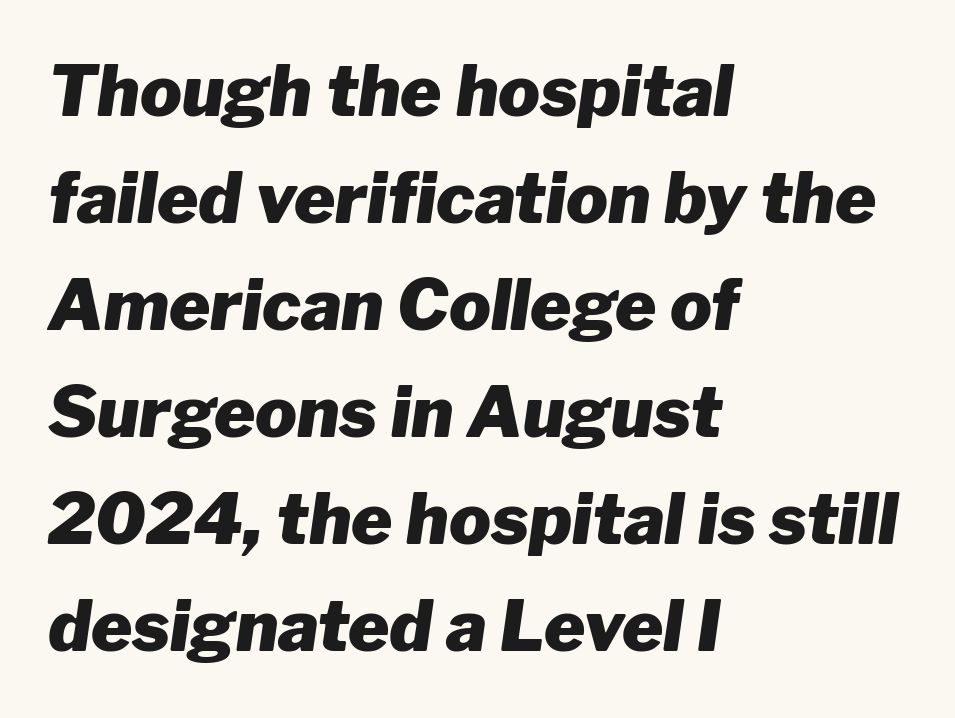
{"italic": "yes", "lean": "right", "slant_degrees": 8, "bold": "yes", "weight": "heavy", "width": "normal", "stroke_contrast": "low", "x_height": "medium", "monospaced": "no", "underline": "no", "align": "left", "line_spacing": "normal", "line_spacing_ratio": 1.53, "letter_spacing": "normal", "letter_spacing_em": 0.0, "glyph_px": 70}
